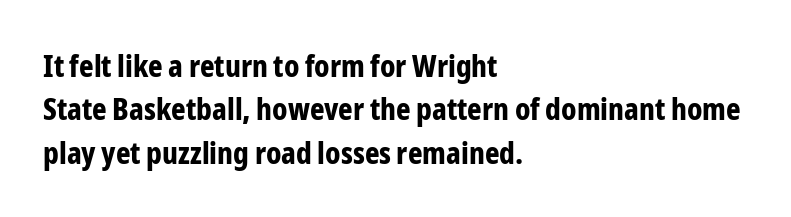
{"serif": "no", "italic": "no", "bold": "yes", "weight": "bold", "width": "condensed", "stroke_contrast": "low", "x_height": "medium", "monospaced": "no", "underline": "no", "align": "left", "line_spacing": "normal", "line_spacing_ratio": 1.4, "letter_spacing": "normal", "letter_spacing_em": 0.0, "glyph_px": 31}
